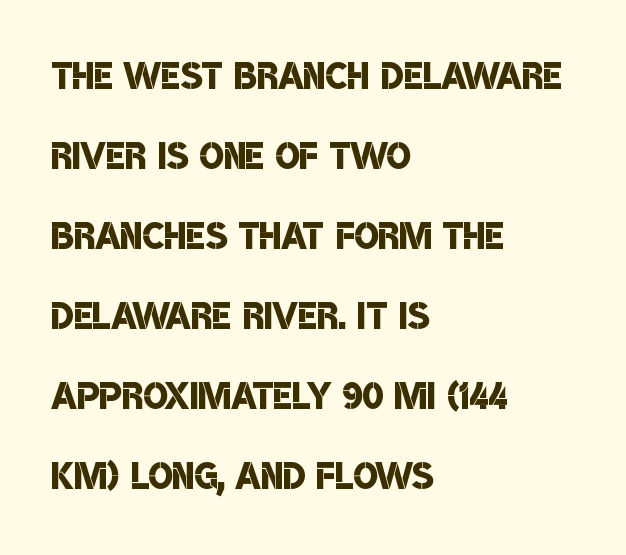
Q: Is the text bold? A: Semi-bold.
Q: Is the typeface a serif or a sans-serif typeface? A: Sans-serif.
Q: Is the text underlined? A: No.
Q: How is the paragraph aligned? A: Left-aligned.
Q: Is the spacing between letters normal or unusually wide? A: Normal.
Q: Is the spacing between lines tight, normal or loose? A: Normal.
Q: Width (condensed, normal, or wide)? A: Condensed.
Q: Stroke contrast? A: Low.
Q: x-height? A: Large.
Q: Monospaced? A: No.
